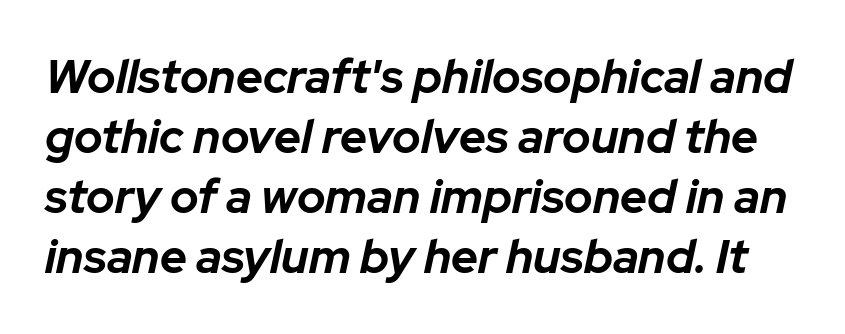
Q: Is the text bold? A: Yes.
Q: Is the text italic (slanted)? A: Yes, it leans right by about 12 degrees.
Q: Is the text underlined? A: No.
Q: Is the spacing between letters normal or unusually wide? A: Normal.
Q: Is the spacing between lines tight, normal or loose? A: Normal.
Q: Width (condensed, normal, or wide)? A: Normal.
Q: Stroke contrast? A: Low.
Q: x-height? A: Medium.
Q: Monospaced? A: No.
